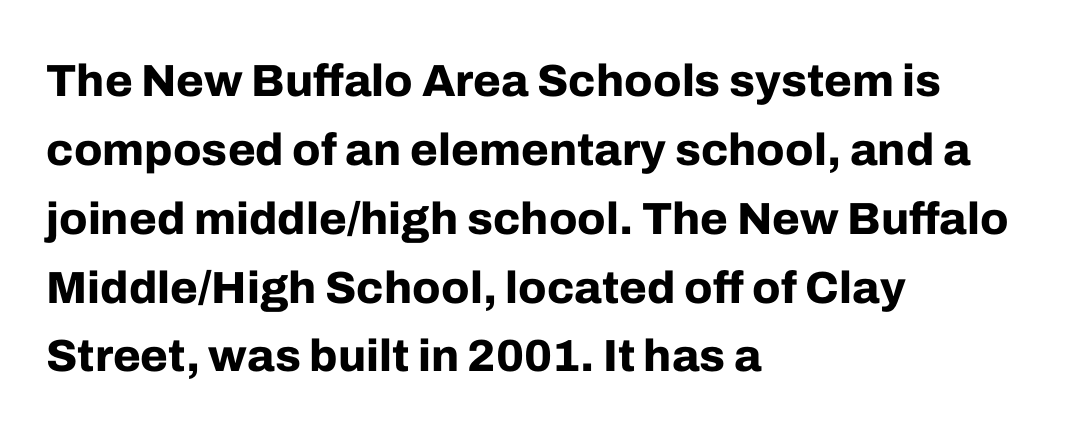
{"serif": "no", "italic": "no", "bold": "yes", "weight": "bold", "width": "normal", "stroke_contrast": "low", "x_height": "medium", "monospaced": "no", "underline": "no", "align": "left", "line_spacing": "normal", "line_spacing_ratio": 1.53, "letter_spacing": "normal", "letter_spacing_em": 0.0, "glyph_px": 45}
